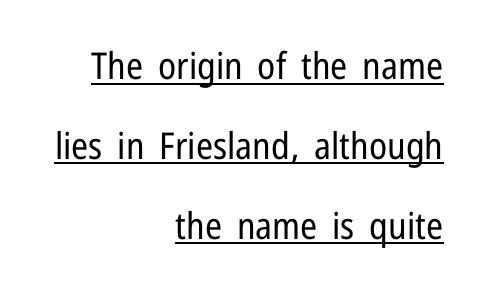
The image shows 37 px regular-weight, condensed sans-serif type, upright; set right-aligned, loose line spacing (2.16x), normal letter spacing, underlined; low stroke contrast and a medium x-height.
